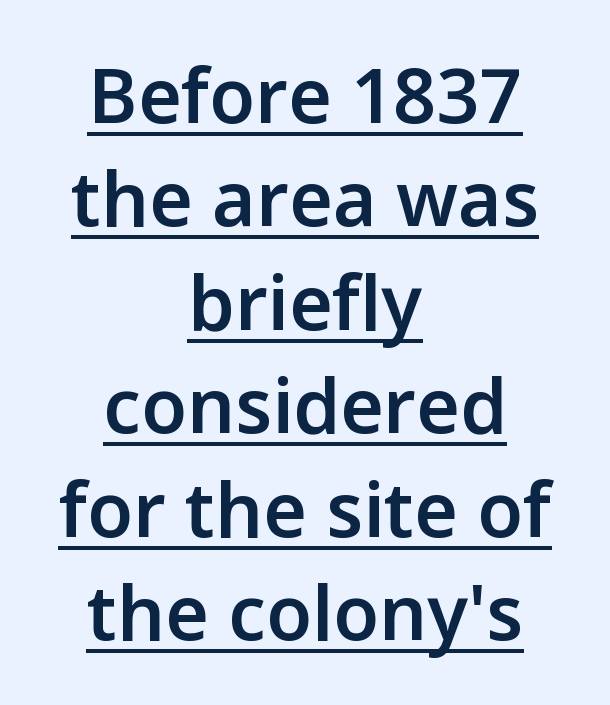
The image shows 75 px semibold sans-serif type, upright; set centered, normal line spacing (1.38x), normal letter spacing, underlined; low stroke contrast and a medium x-height.
